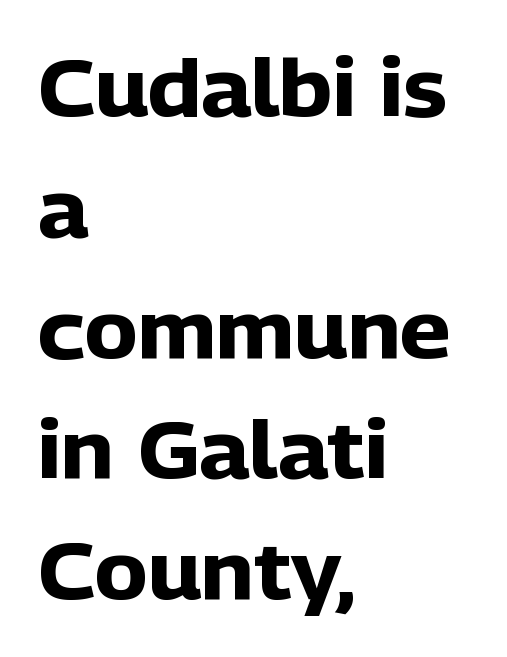
Letterform terminals end flat and unadorned throughout the passage. Compared with typical paragraphs, the rows here are spaced about the same. The type sits square on the baseline with zero lean. This sample has the flowing, uneven cadence of proportional lettering. Quick note: underline off. Summary of weight: heavy, a full bold.
